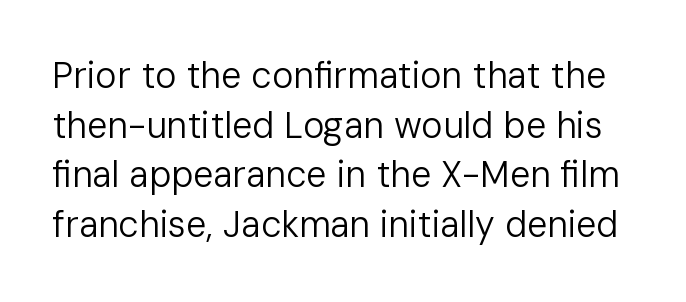
The image shows 36 px regular-weight sans-serif type, upright; set normal line spacing (1.38x), normal letter spacing, not underlined; low stroke contrast and a medium x-height.
